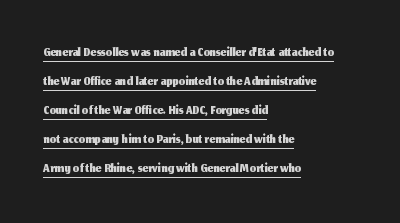
Q: Is the text italic (slanted)? A: No, it is upright.
Q: Is the text underlined? A: Yes.
Q: How is the paragraph aligned? A: Left-aligned.
Q: Is the spacing between letters normal or unusually wide? A: Normal.
Q: Is the spacing between lines tight, normal or loose? A: Normal.
